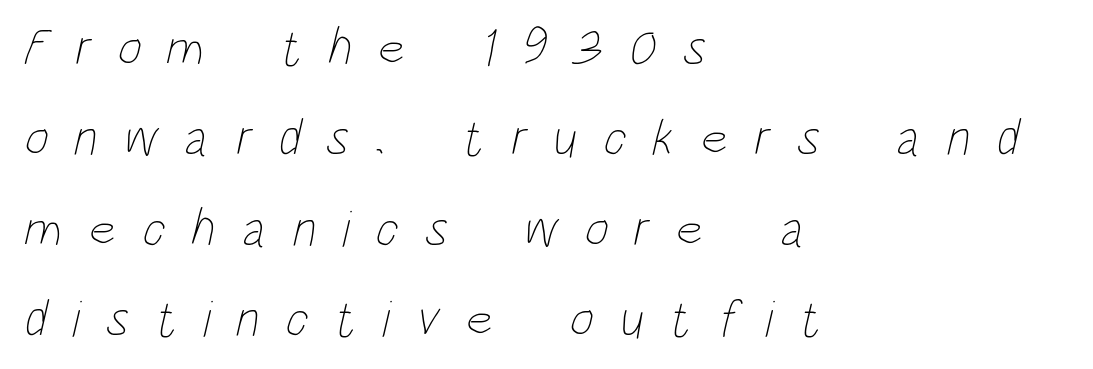
The image shows 52 px thin, condensed type; set left-aligned, line spacing 1.74x, unusually wide letter spacing (+0.5 em), not underlined; low stroke contrast and a large x-height.
